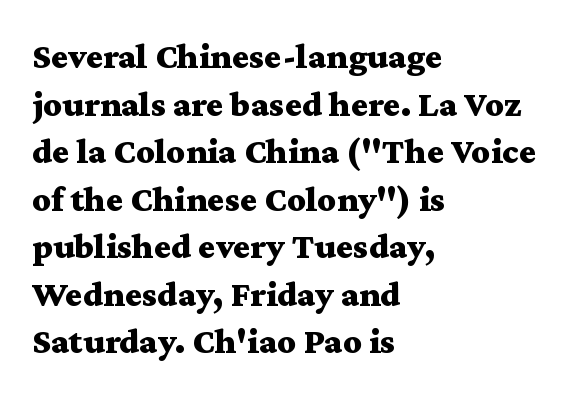
A typesetter would call this proportional, since set widths differ per character. Summary of vertical rhythm: regular, with standard interline spacing. Examine the stroke ends and you'll spot serifs. Letter spacing: default.
